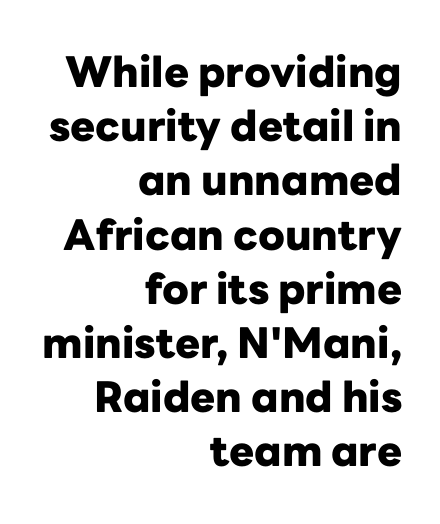
Q: Is the text bold? A: Yes.
Q: Is the text italic (slanted)? A: No, it is upright.
Q: Is the typeface a serif or a sans-serif typeface? A: Sans-serif.
Q: Is the text underlined? A: No.
Q: How is the paragraph aligned? A: Right-aligned.
Q: Is the spacing between letters normal or unusually wide? A: Normal.
Q: Is the spacing between lines tight, normal or loose? A: Normal.
Q: Width (condensed, normal, or wide)? A: Normal.
Q: Stroke contrast? A: Low.
Q: x-height? A: Medium.
Q: Monospaced? A: No.
